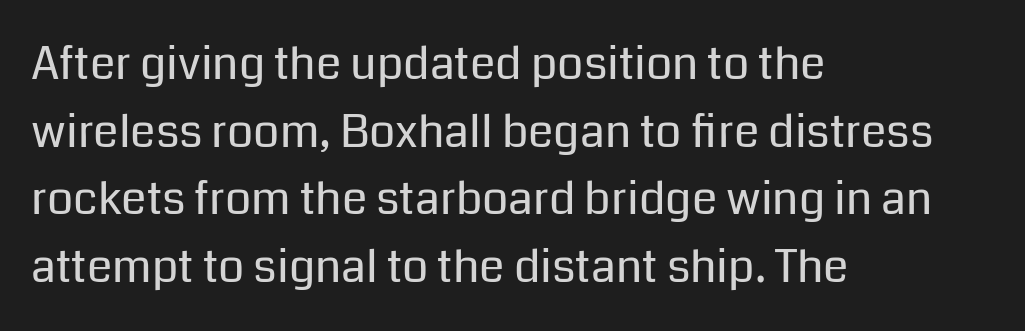
Q: Is the text bold? A: No.
Q: Is the text italic (slanted)? A: No, it is upright.
Q: Is the typeface a serif or a sans-serif typeface? A: Sans-serif.
Q: Is the text underlined? A: No.
Q: How is the paragraph aligned? A: Left-aligned.
Q: Is the spacing between letters normal or unusually wide? A: Normal.
Q: Is the spacing between lines tight, normal or loose? A: Normal.
Q: Width (condensed, normal, or wide)? A: Normal.
Q: Stroke contrast? A: Low.
Q: x-height? A: Medium.
Q: Monospaced? A: No.
